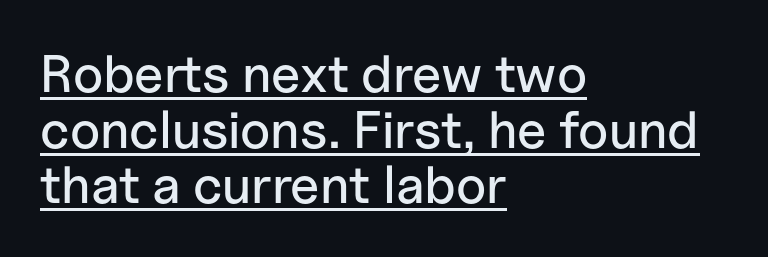
Q: Is the text italic (slanted)? A: No, it is upright.
Q: Is the typeface a serif or a sans-serif typeface? A: Sans-serif.
Q: Is the text underlined? A: Yes.
Q: How is the paragraph aligned? A: Left-aligned.
Q: Is the spacing between letters normal or unusually wide? A: Normal.
Q: Is the spacing between lines tight, normal or loose? A: Tight.
Q: Width (condensed, normal, or wide)? A: Normal.
Q: Stroke contrast? A: Low.
Q: x-height? A: Medium.
Q: Monospaced? A: No.
